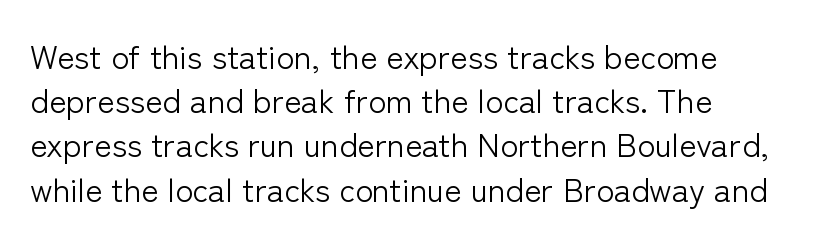
{"serif": "no", "italic": "no", "bold": "no", "weight": "light", "width": "normal", "stroke_contrast": "low", "x_height": "medium", "monospaced": "no", "underline": "no", "line_spacing": "normal", "line_spacing_ratio": 1.34, "letter_spacing": "normal", "letter_spacing_em": 0.0, "glyph_px": 33}
